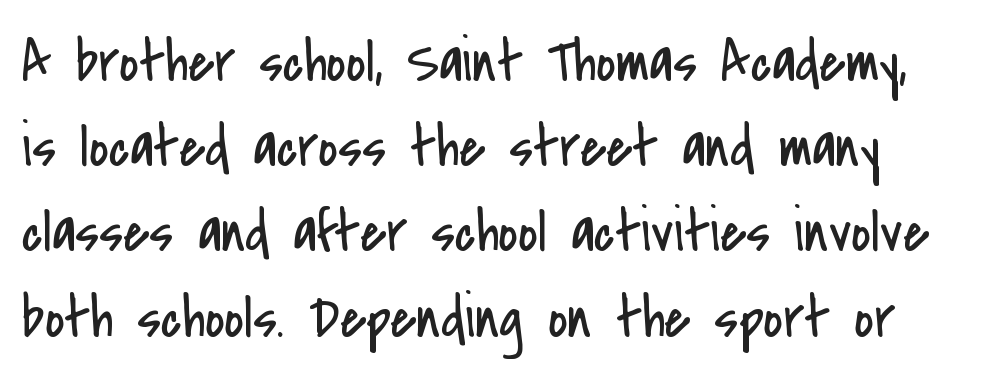
On a weight scale, this lands at 450 or below. Caption: standard tracking, unaltered. The glyphs in this specimen are sans serif. The leading is moderate, giving the passage an even texture. The type sits square on the baseline with zero lean. Here the designer chose a conventional face with non-uniform glyph widths.
